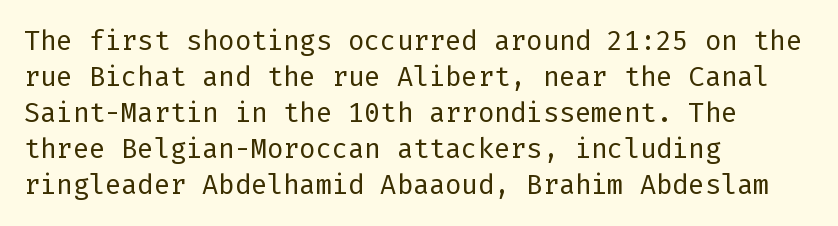
{"italic": "no", "bold": "no", "underline": "no", "align": "left", "line_spacing": "normal", "line_spacing_ratio": 1.33, "letter_spacing": "normal", "letter_spacing_em": 0.0, "glyph_px": 27}
